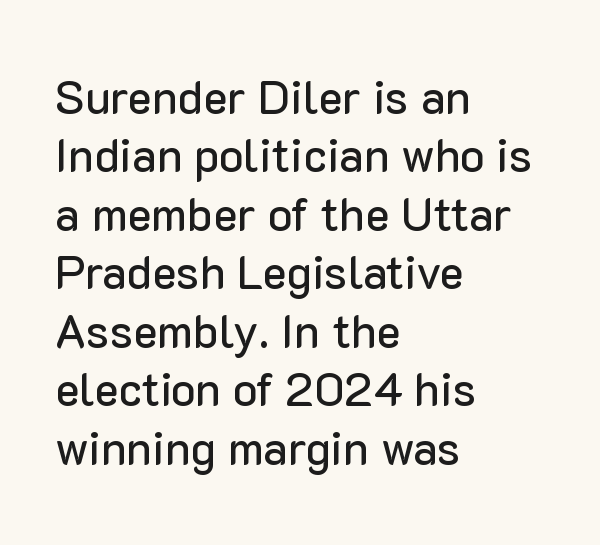
Notice how the stems are strictly vertical — no italics here. Regarding leading, the lines here are spaced in the standard way. Does the type have serifs? No, each stem ends abruptly. Only glyphs here, with clear space below each row. Is the letter spacing exaggerated? No — it looks like the ordinary default. Caption: multi-line text, flush left, ragged right.
